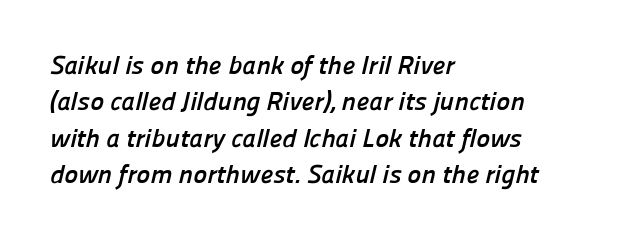
{"bold": "yes", "underline": "no", "align": "left", "line_spacing": "normal", "line_spacing_ratio": 1.4, "letter_spacing": "normal", "letter_spacing_em": 0.0, "glyph_px": 26}
